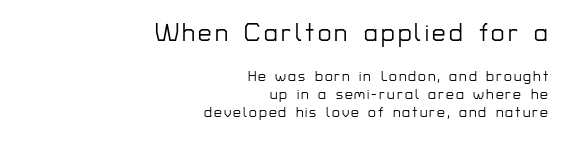
Q: Is the text italic (slanted)? A: No, it is upright.
Q: Is the text underlined? A: No.
Q: How is the paragraph aligned? A: Right-aligned.
Q: Is the spacing between lines tight, normal or loose? A: Normal.
Q: Which block of text is set in a larger size, the first (top) or the second (bottom)? A: The first (top) one.
